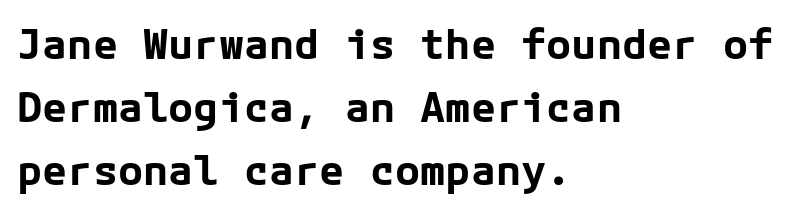
You can tell from the bare stems that sans-serif type was used. Just letters on the line, the space beneath them empty. Each line starts at the same left margin while the right side varies. Short note: letters normally spaced. Students, this is bold: see how much ink each stroke carries. The typography opts for an upright posture over an oblique one.
